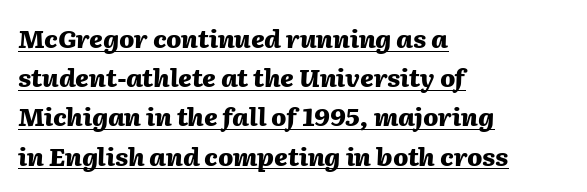
Typeset ragged right — the left edge is the straight one. A typesetter would call this zero additional tracking. The font is running at its bold setting. What's the leading like? Ordinary, nothing unusual.
